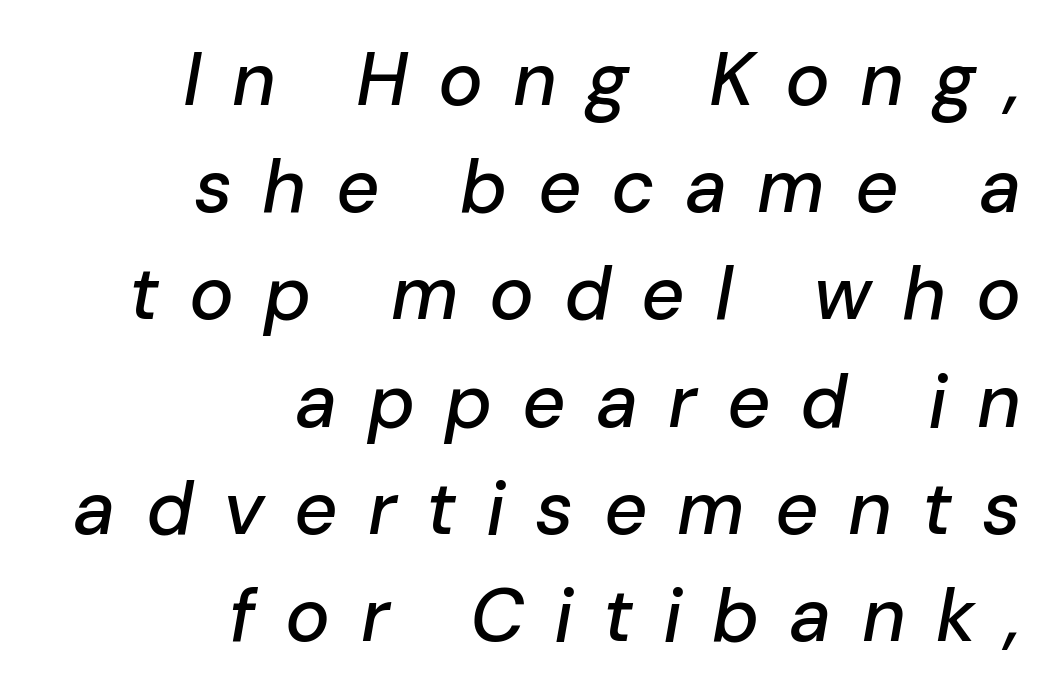
Q: Is the text italic (slanted)? A: Yes, it leans right by about 10 degrees.
Q: Is the text underlined? A: No.
Q: How is the paragraph aligned? A: Right-aligned.
Q: Is the spacing between letters normal or unusually wide? A: Unusually wide.
Q: Is the spacing between lines tight, normal or loose? A: Normal.
Q: Width (condensed, normal, or wide)? A: Normal.
Q: Stroke contrast? A: Low.
Q: x-height? A: Medium.
Q: Monospaced? A: No.
